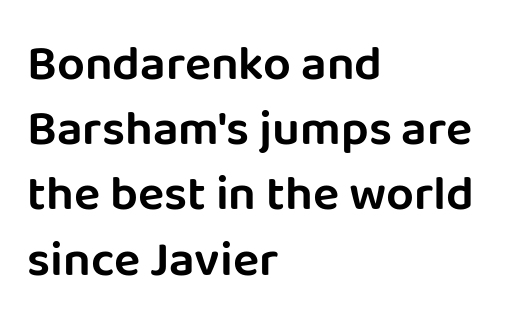
The image shows 49 px sans-serif type, upright; set left-aligned, normal line spacing (1.33x), normal letter spacing, not underlined; low stroke contrast and a large x-height.
